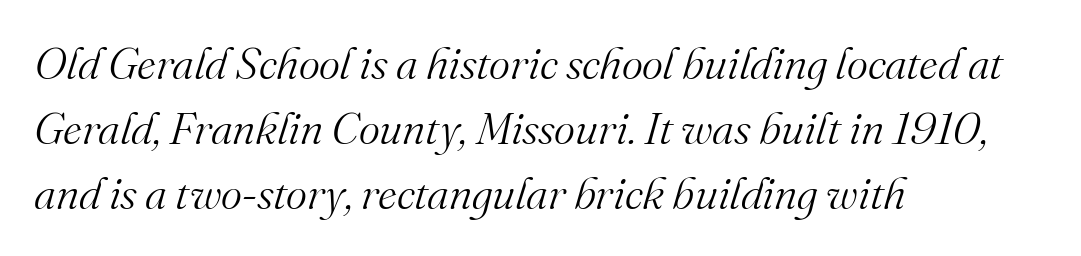
The image shows 45 px light serif type, italic (leaning right); set left-aligned, normal line spacing (1.45x), normal letter spacing, not underlined; medium stroke contrast and a small x-height.
